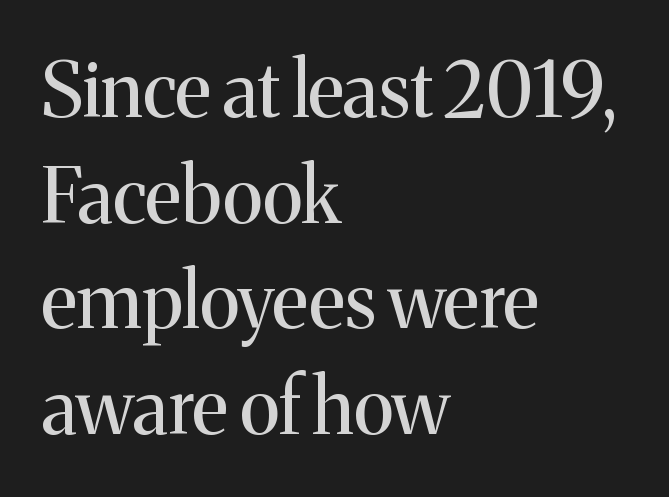
{"serif": "yes", "italic": "no", "bold": "no", "weight": "regular", "width": "normal", "stroke_contrast": "medium", "x_height": "medium", "monospaced": "no", "underline": "no", "align": "left", "line_spacing": "normal", "line_spacing_ratio": 1.39, "letter_spacing": "normal", "letter_spacing_em": 0.0, "glyph_px": 76}
